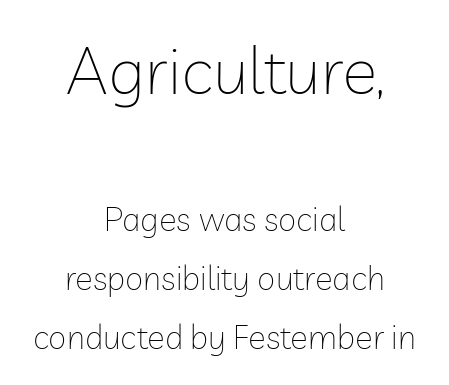
{"serif": "no", "italic": "no", "bold": "no", "weight": "thin", "width": "normal", "stroke_contrast": "low", "x_height": "medium", "monospaced": "no", "underline": "no", "align": "center", "line_spacing_ratio": 1.78, "letter_spacing": "normal", "letter_spacing_em": 0.0, "larger_block": "first", "size_ratio": 2.0, "glyph_px": 66}
